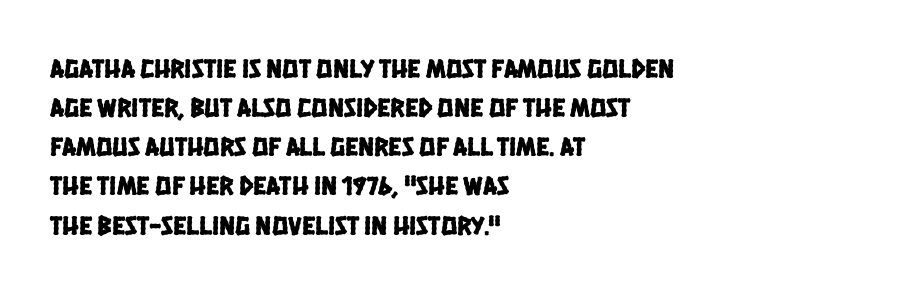
The image shows 27 px text type; set left-aligned, normal line spacing (1.45x), normal letter spacing, not underlined.
